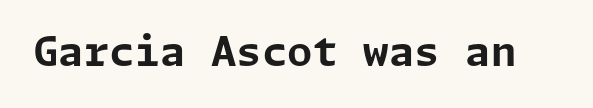
Q: Is the text bold? A: Yes.
Q: Is the text italic (slanted)? A: No, it is upright.
Q: Is the typeface a serif or a sans-serif typeface? A: Sans-serif.
Q: Is the text underlined? A: No.
Q: Is the spacing between letters normal or unusually wide? A: Normal.
Q: Width (condensed, normal, or wide)? A: Normal.
Q: Stroke contrast? A: Low.
Q: x-height? A: Medium.
